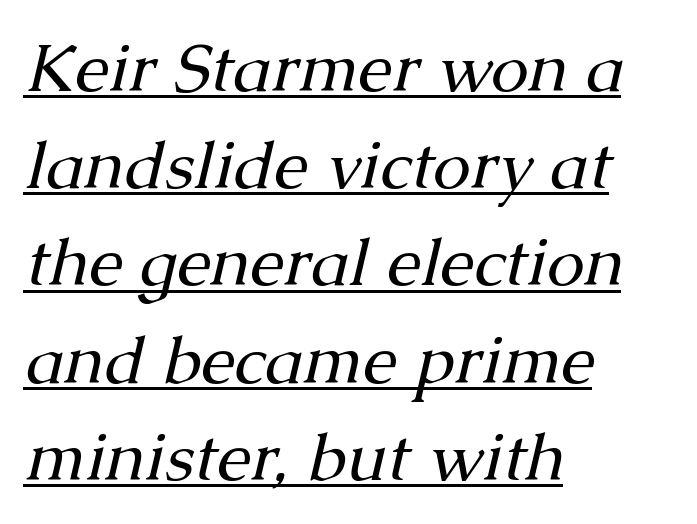
{"serif": "yes", "italic": "yes", "lean": "right", "slant_degrees": 13, "bold": "no", "weight": "regular", "width": "normal", "stroke_contrast": "medium", "x_height": "medium", "monospaced": "no", "underline": "yes", "align": "left", "line_spacing": "normal", "line_spacing_ratio": 1.43, "letter_spacing": "normal", "letter_spacing_em": 0.0, "glyph_px": 68}
